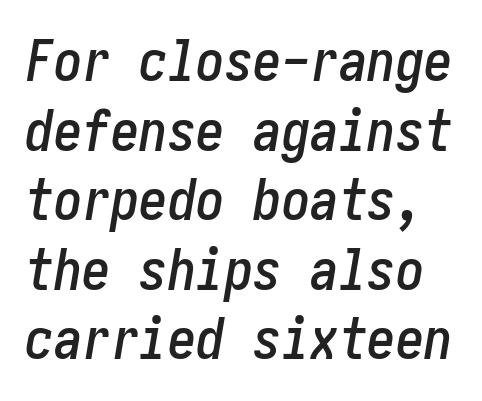
Q: Is the text italic (slanted)? A: Yes, it leans right by about 10 degrees.
Q: Is the text underlined? A: No.
Q: Is the spacing between letters normal or unusually wide? A: Normal.
Q: Width (condensed, normal, or wide)? A: Condensed.
Q: Stroke contrast? A: Low.
Q: x-height? A: Medium.
